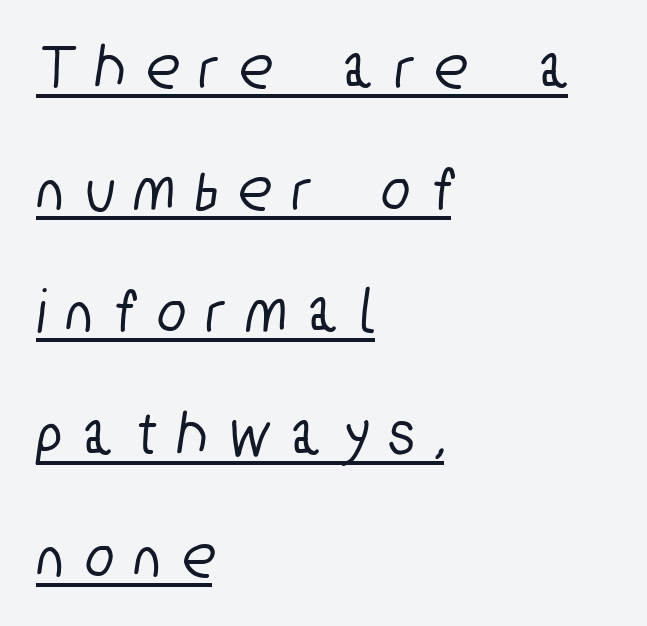
The image shows 65 px condensed sans-serif type; set left-aligned, line spacing 1.88x, unusually wide letter spacing (+0.35 em), underlined; low stroke contrast and a medium x-height.
